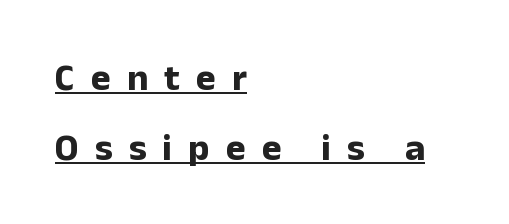
Each word looks stretched out because of the extra space between its letters. These lines carry a lot of weight — the face is fully bold. Nothing sits at the stroke ends, so this counts as sans-serif. This sample carries an underscore along the baseline area. Typeset ragged right — the left edge is the straight one.
